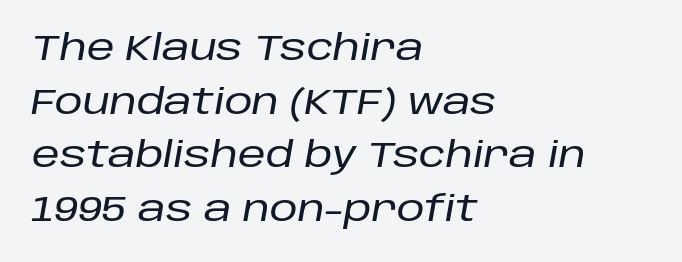
Q: Is the text italic (slanted)? A: Yes, it leans right by about 10 degrees.
Q: Is the text underlined? A: No.
Q: How is the paragraph aligned? A: Left-aligned.
Q: Is the spacing between letters normal or unusually wide? A: Normal.
Q: Is the spacing between lines tight, normal or loose? A: Normal.
Q: Width (condensed, normal, or wide)? A: Normal.
Q: Stroke contrast? A: Low.
Q: x-height? A: Large.
Q: Monospaced? A: No.
